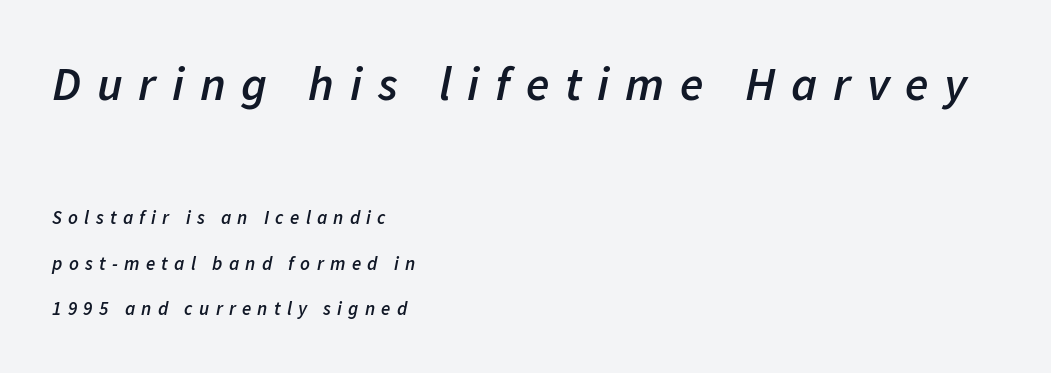
Q: Is the text bold? A: Semi-bold.
Q: Is the text italic (slanted)? A: Yes, it leans right by about 11 degrees.
Q: Is the text underlined? A: No.
Q: How is the paragraph aligned? A: Left-aligned.
Q: Is the spacing between letters normal or unusually wide? A: Unusually wide.
Q: Is the spacing between lines tight, normal or loose? A: Loose.
Q: Which block of text is set in a larger size, the first (top) or the second (bottom)? A: The first (top) one.
Q: Width (condensed, normal, or wide)? A: Normal.
Q: Stroke contrast? A: Low.
Q: x-height? A: Medium.
Q: Monospaced? A: No.
